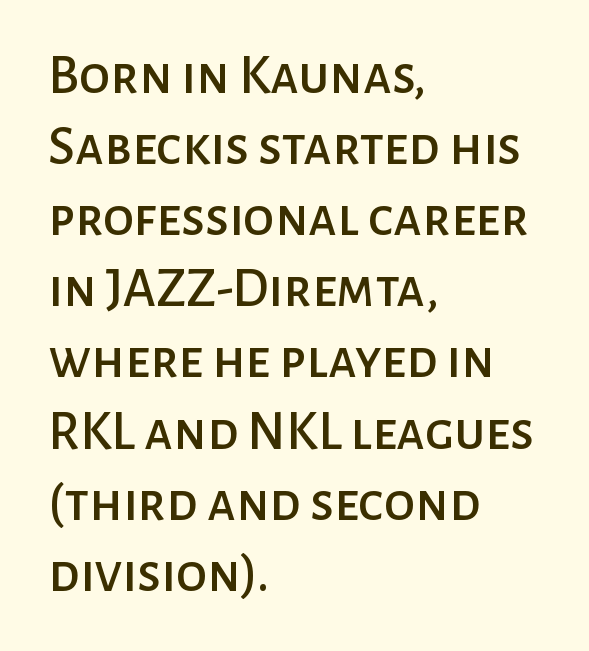
{"serif": "no", "italic": "no", "width": "normal", "stroke_contrast": "low", "x_height": "medium", "monospaced": "no", "underline": "no", "align": "left", "line_spacing": "normal", "line_spacing_ratio": 1.27, "letter_spacing": "normal", "letter_spacing_em": 0.0, "glyph_px": 56}
